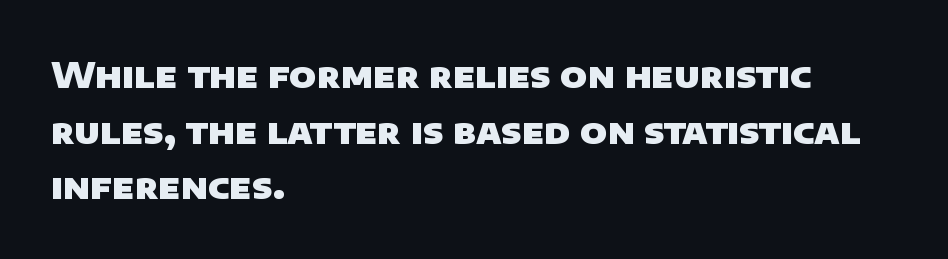
Q: Is the text bold? A: Yes.
Q: Is the typeface a serif or a sans-serif typeface? A: Sans-serif.
Q: Is the text underlined? A: No.
Q: How is the paragraph aligned? A: Left-aligned.
Q: Is the spacing between letters normal or unusually wide? A: Normal.
Q: Is the spacing between lines tight, normal or loose? A: Normal.
Q: Width (condensed, normal, or wide)? A: Normal.
Q: Stroke contrast? A: Low.
Q: x-height? A: Large.
Q: Monospaced? A: No.
